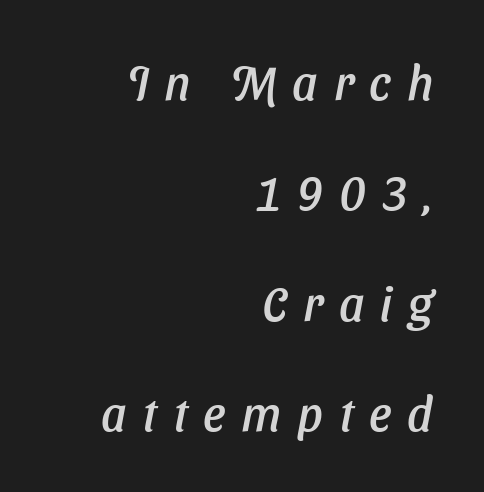
{"width": "normal", "stroke_contrast": "low", "x_height": "medium", "monospaced": "no", "underline": "no", "align": "right", "line_spacing": "loose", "line_spacing_ratio": 2.3, "letter_spacing": "wide", "letter_spacing_em": 0.33, "glyph_px": 48}
